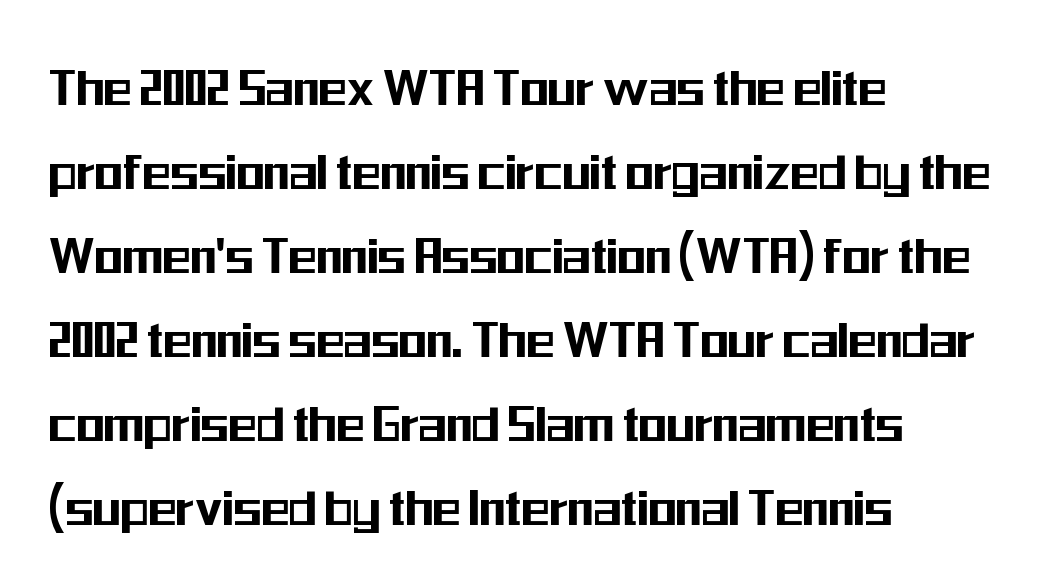
The image shows 58 px condensed sans-serif type, upright; set left-aligned, normal line spacing (1.45x), normal letter spacing, not underlined; medium stroke contrast and a medium x-height.
